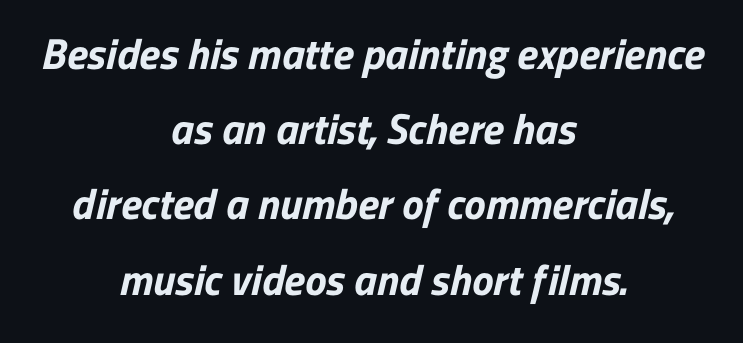
{"serif": "no", "bold": "yes", "weight": "bold", "width": "normal", "stroke_contrast": "low", "x_height": "medium", "monospaced": "no", "underline": "no", "align": "center", "line_spacing_ratio": 1.75, "letter_spacing": "normal", "letter_spacing_em": 0.0, "glyph_px": 43}
